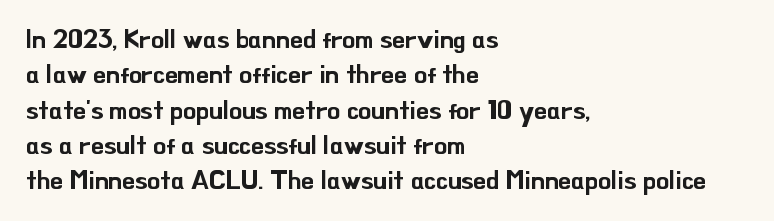
The image shows 26 px text type, upright; set left-aligned, normal line spacing (1.36x), normal letter spacing, not underlined.
